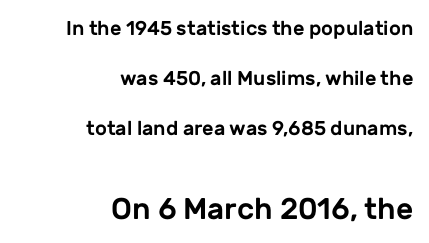
The image shows 30 px sans-serif type, upright; set right-aligned, loose line spacing (2.5x), normal letter spacing, not underlined; the second (bottom) block is 1.5x larger; low stroke contrast and a medium x-height.
